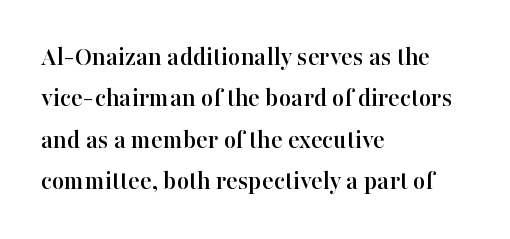
The image shows 27 px text type, upright; set left-aligned, normal line spacing (1.53x), normal letter spacing, not underlined.
